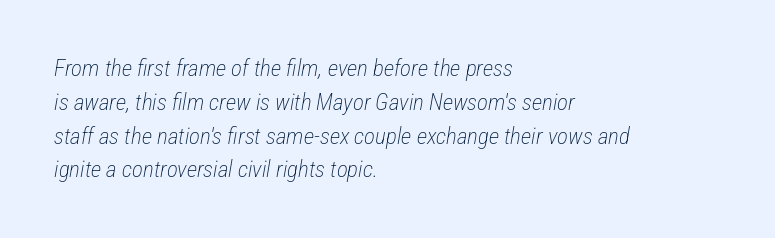
The image shows 23 px text type, italic (leaning right); set left-aligned, normal line spacing (1.47x), normal letter spacing, not underlined.
